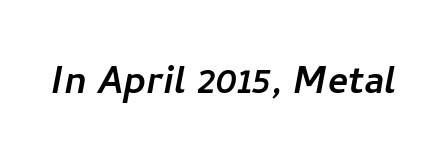
The horizontal fit of the characters is conventional and even. The font family rendered here belongs to the sans-serif group. The area under the type is left untouched. Is this a fixed-width face? No — the glyphs have proportional, varying widths.
